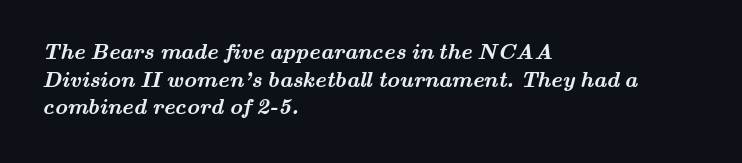
The image shows 22 px bold type; set left-aligned, normal line spacing (1.26x), normal letter spacing, not underlined.
